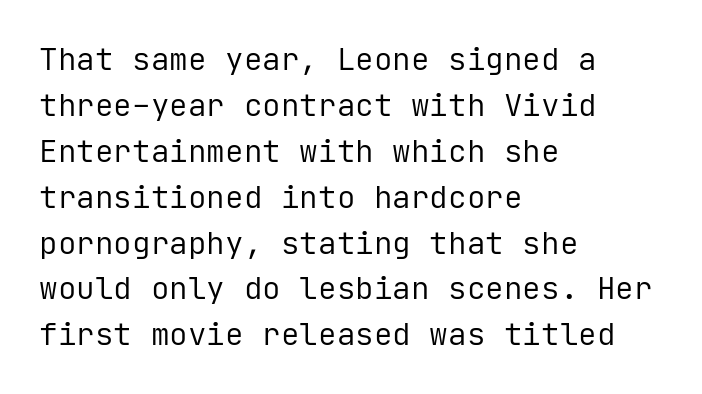
{"serif": "no", "italic": "no", "bold": "no", "weight": "regular", "width": "normal", "stroke_contrast": "low", "x_height": "medium", "monospaced": "yes", "underline": "no", "align": "left", "line_spacing": "normal", "line_spacing_ratio": 1.48, "letter_spacing": "normal", "letter_spacing_em": 0.0, "glyph_px": 31}
